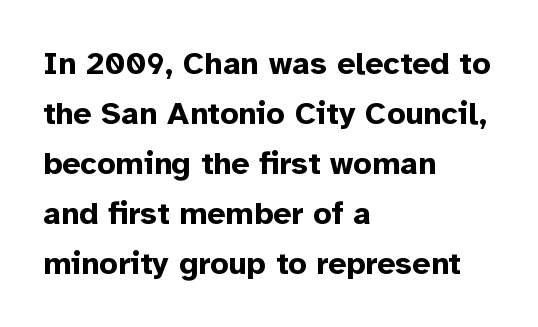
The image shows 32 px bold sans-serif type, upright; set left-aligned, normal line spacing (1.56x), normal letter spacing, not underlined; low stroke contrast and a medium x-height.
